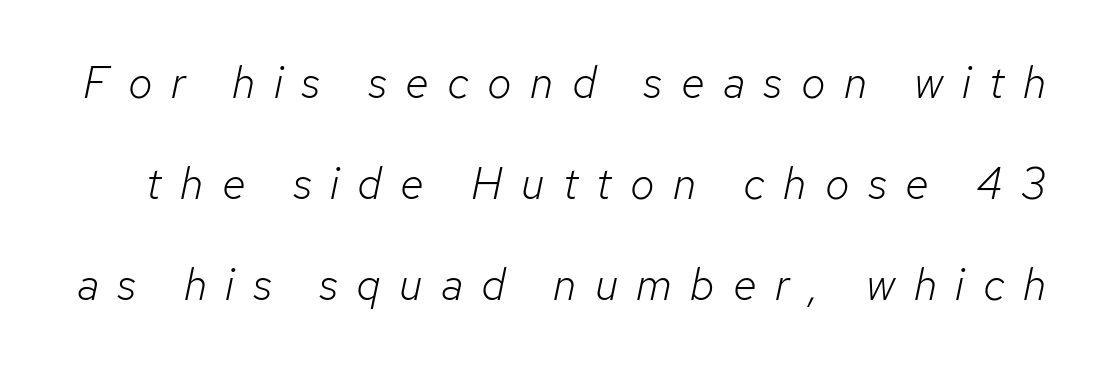
{"italic": "yes", "lean": "right", "slant_degrees": 12, "bold": "no", "weight": "light", "width": "normal", "stroke_contrast": "low", "x_height": "medium", "monospaced": "no", "underline": "no", "line_spacing": "loose", "line_spacing_ratio": 2.29, "letter_spacing": "wide", "letter_spacing_em": 0.42, "glyph_px": 44}
